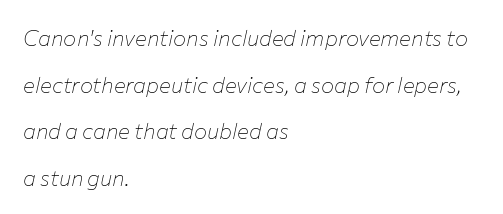
Rendered with sloped, italic letterforms. The type is set solid horizontally, with unmodified tracking. Unmarked baselines from the first word to the last. The weight would be labelled regular, book, light, or lighter still. The rag falls on the right side of this text block. Vertical spacing — loose.
